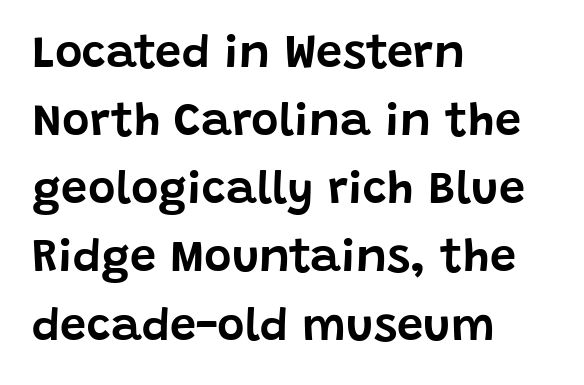
The image shows 47 px sans-serif type, upright; set left-aligned, normal line spacing (1.45x), normal letter spacing, not underlined; low stroke contrast and a large x-height.
